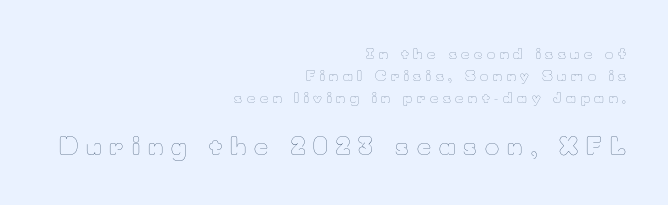
The image shows 24 px text type, upright; set right-aligned, normal line spacing (1.57x), unusually wide letter spacing (+0.34 em), not underlined; the second (bottom) block is 1.71x larger.
